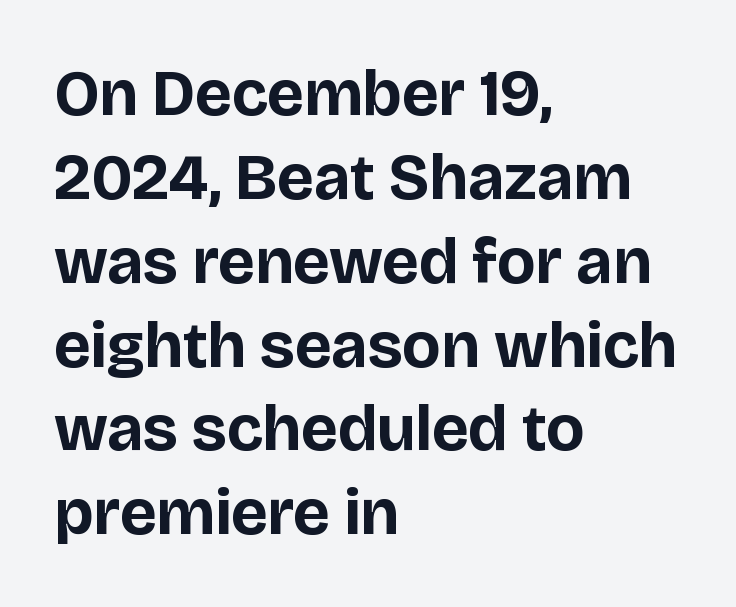
Q: Is the text bold? A: Yes.
Q: Is the text italic (slanted)? A: No, it is upright.
Q: Is the typeface a serif or a sans-serif typeface? A: Sans-serif.
Q: Is the text underlined? A: No.
Q: How is the paragraph aligned? A: Left-aligned.
Q: Is the spacing between letters normal or unusually wide? A: Normal.
Q: Is the spacing between lines tight, normal or loose? A: Normal.
Q: Width (condensed, normal, or wide)? A: Normal.
Q: Stroke contrast? A: Low.
Q: x-height? A: Large.
Q: Monospaced? A: No.
